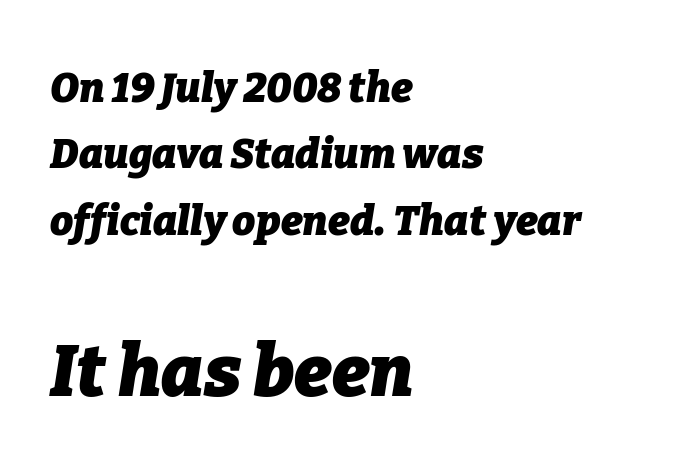
If you measured baseline to baseline, you'd find a middling distance. Leftover space on each line is placed entirely after the last word. These two chunks differ in scale, with the bottom chunk taking the larger measure. Italic: yes, the glyphs are oblique. The string is rendered with underlining switched off.
